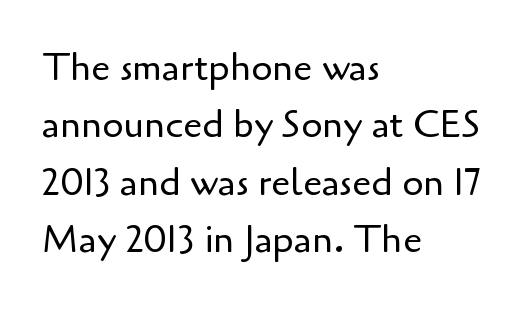
Q: Is the text bold? A: No.
Q: Is the text italic (slanted)? A: No, it is upright.
Q: Is the typeface a serif or a sans-serif typeface? A: Sans-serif.
Q: Is the text underlined? A: No.
Q: How is the paragraph aligned? A: Left-aligned.
Q: Is the spacing between letters normal or unusually wide? A: Normal.
Q: Is the spacing between lines tight, normal or loose? A: Normal.
Q: Width (condensed, normal, or wide)? A: Normal.
Q: Stroke contrast? A: Low.
Q: x-height? A: Small.
Q: Monospaced? A: No.
